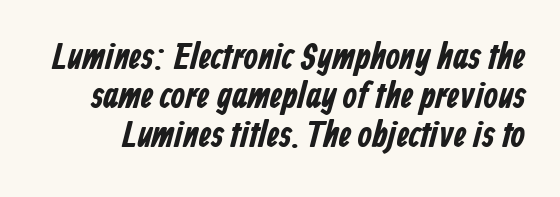
{"serif": "no", "bold": "yes", "weight": "bold", "width": "condensed", "stroke_contrast": "low", "x_height": "medium", "monospaced": "no", "underline": "no", "line_spacing": "tight", "line_spacing_ratio": 1.06, "letter_spacing": "normal", "letter_spacing_em": 0.0, "glyph_px": 37}
